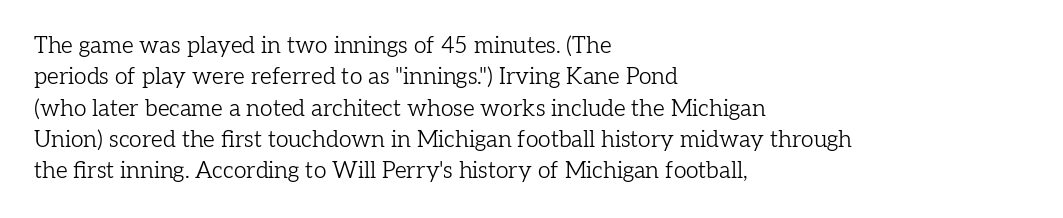
The image shows 23 px text type, upright; set left-aligned, normal line spacing (1.36x), normal letter spacing, not underlined.
